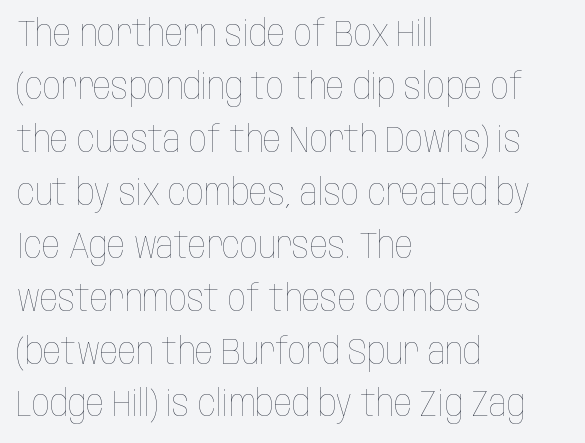
The image shows 36 px thin, condensed type, upright; set left-aligned, normal line spacing (1.47x), normal letter spacing, not underlined; low stroke contrast and a large x-height.
